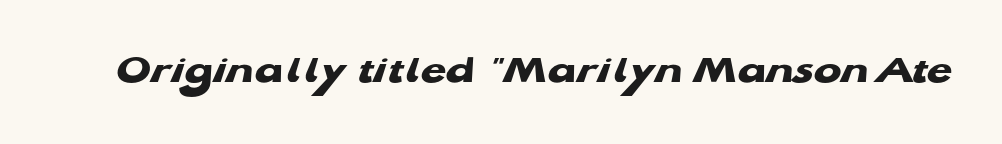
Think of a printed novel: that variable character pitch is what you see here. There is no visible air inserted between adjacent glyphs. Nobody drew a line under any word here. Serif or sans? Sans — the stroke terminals are bare.
